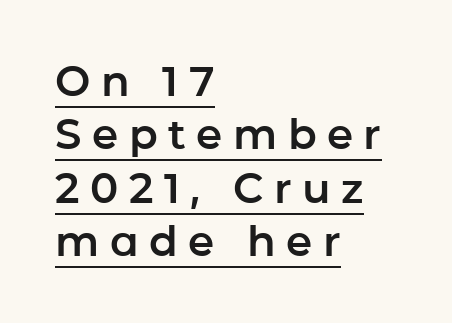
The image shows 42 px sans-serif type, upright; set left-aligned, normal line spacing (1.27x), unusually wide letter spacing (+0.25 em), underlined; low stroke contrast and a medium x-height.
